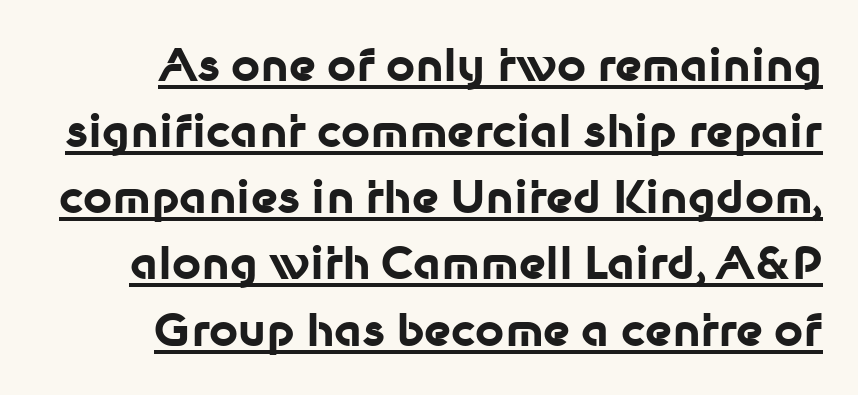
Q: Is the text bold? A: Yes.
Q: Is the text italic (slanted)? A: No, it is upright.
Q: Is the typeface a serif or a sans-serif typeface? A: Sans-serif.
Q: Is the text underlined? A: Yes.
Q: How is the paragraph aligned? A: Right-aligned.
Q: Is the spacing between letters normal or unusually wide? A: Normal.
Q: Is the spacing between lines tight, normal or loose? A: Normal.
Q: Width (condensed, normal, or wide)? A: Normal.
Q: Stroke contrast? A: Low.
Q: x-height? A: Medium.
Q: Monospaced? A: No.
